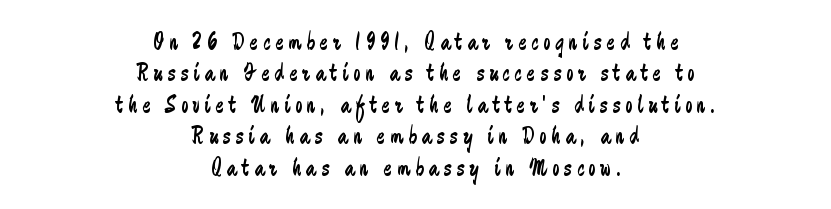
Q: Is the text bold? A: No.
Q: Is the text italic (slanted)? A: Yes.
Q: Is the text underlined? A: No.
Q: How is the paragraph aligned? A: Centered.
Q: Is the spacing between letters normal or unusually wide? A: Unusually wide.
Q: Is the spacing between lines tight, normal or loose? A: Normal.
